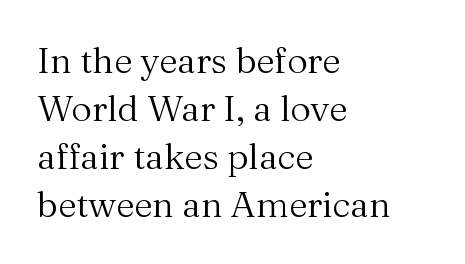
Any mark beneath the type? The region is blank. The line texture is even and compact thanks to regular tracking. Type style note: has serifs. You could not count columns in this text — the font is proportionally spaced. What's the leading like? Ordinary, nothing unusual.
